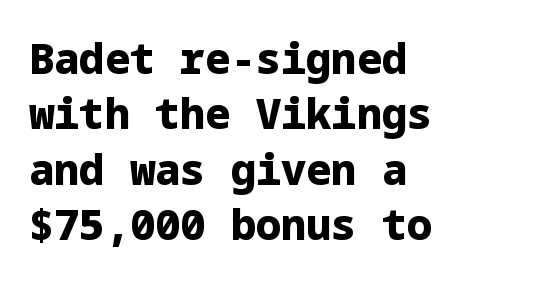
Typesetter's note: full bold, strokes at maximum text heaviness. The strip under each line holds only bare page. The passage shown has conventional tracking throughout. Does the leading feel generous? No, just average.
